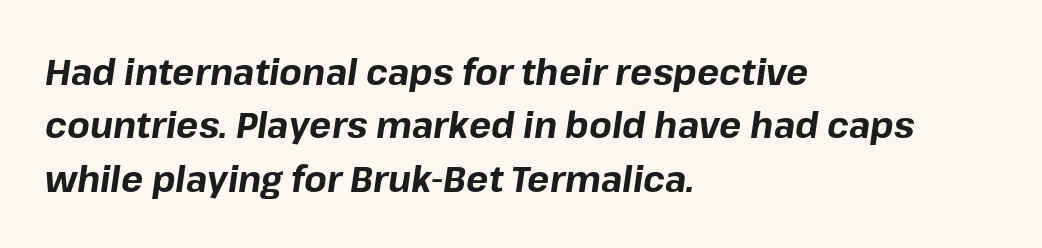
The image shows 37 px bold type, italic (leaning right); set left-aligned, normal line spacing (1.44x), normal letter spacing, not underlined; low stroke contrast and a medium x-height.
